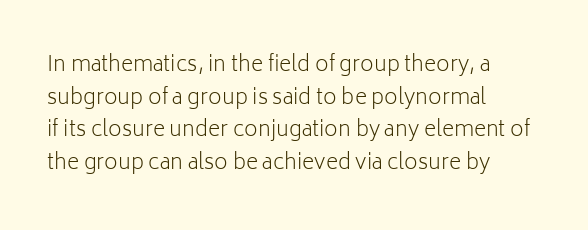
The axis of the letterforms is exactly vertical. Here the glyphs are tracked normally, forming tight word shapes. Descenders hang freely into open space. Line beginnings align vertically; line endings do not. The rows are spaced the way most documents space them.
